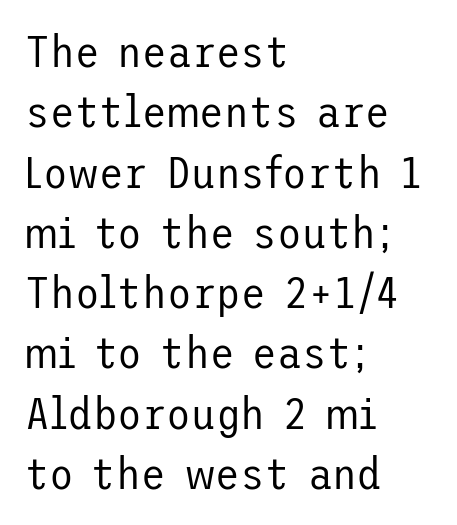
Rows of type keep a routine distance in the vertical direction. Typeset ragged right — the left edge is the straight one. The designer went with a sans here, leaving each stem footless. The passage shown is not bold in any degree.
